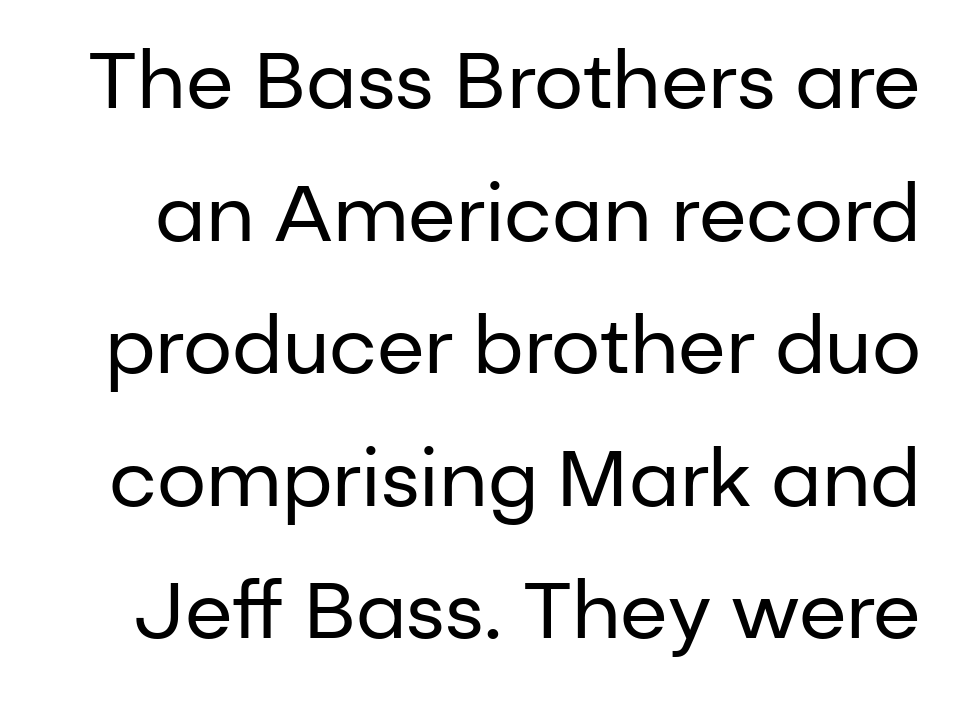
No feet cap the strokes, marking this as sans-serif type. The letters advance in unequal steps, a hallmark of proportional type. Normally led — the rows are evenly, conventionally spaced. Does extra space separate the letters? No, they use regular spacing. Letters rest on an invisible, unmarked baseline.
